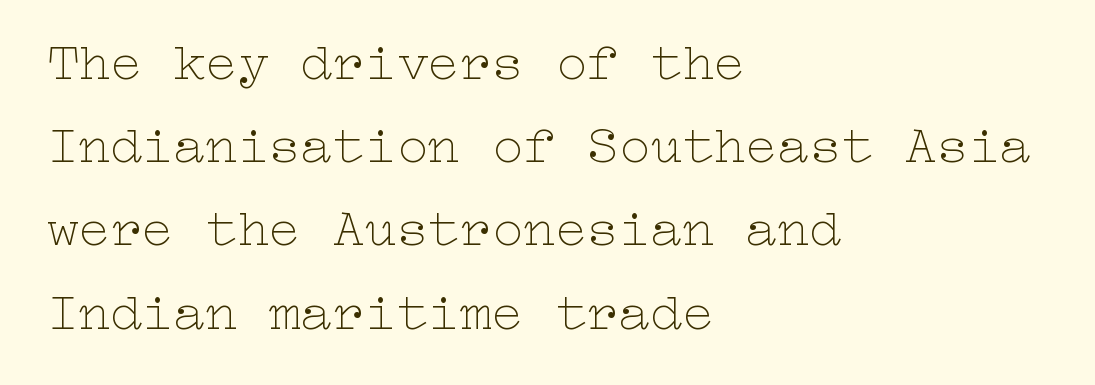
The image shows 53 px thin, wide type, upright; set left-aligned, normal line spacing (1.57x), normal letter spacing, not underlined; low stroke contrast and a medium x-height.
